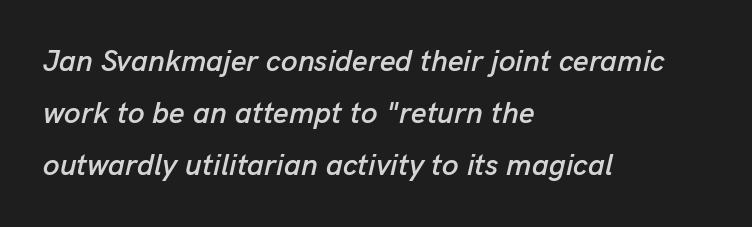
Short note: letters normally spaced. The text carries the slant typical of an italic or oblique font. Character widths vary here, with narrow letters taking less room than wide ones. Left-aligned paragraph, ragged on the right. Anything drawn beneath the words? Only blank space.
